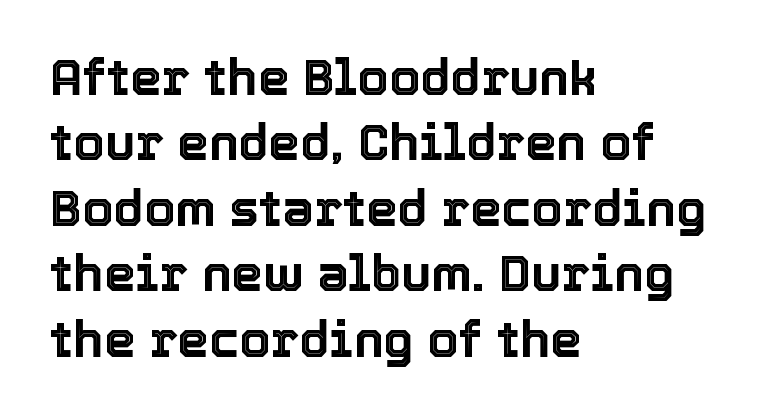
The image shows 50 px text type, upright; set left-aligned, normal line spacing (1.31x), normal letter spacing, not underlined; a medium x-height.
